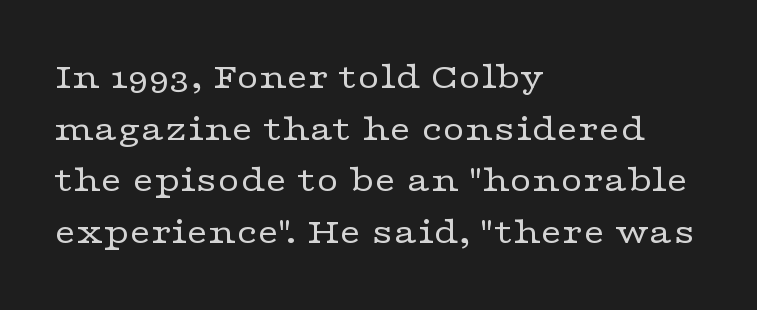
{"serif": "yes", "italic": "no", "bold": "no", "weight": "regular", "width": "wide", "stroke_contrast": "low", "x_height": "medium", "monospaced": "no", "underline": "no", "align": "left", "line_spacing": "normal", "line_spacing_ratio": 1.36, "letter_spacing": "normal", "letter_spacing_em": 0.0, "glyph_px": 38}
